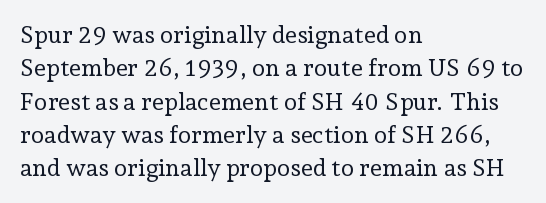
The letterforms sit at book weight or below. Posture: straight, roman, zero tilt. Tracking value appears to be zero — textbook default spacing. The passage shown stacks its lines at a standard gap. Is the block centered? No — it sits flush against the left margin. The foot of each line stays bare and open.
